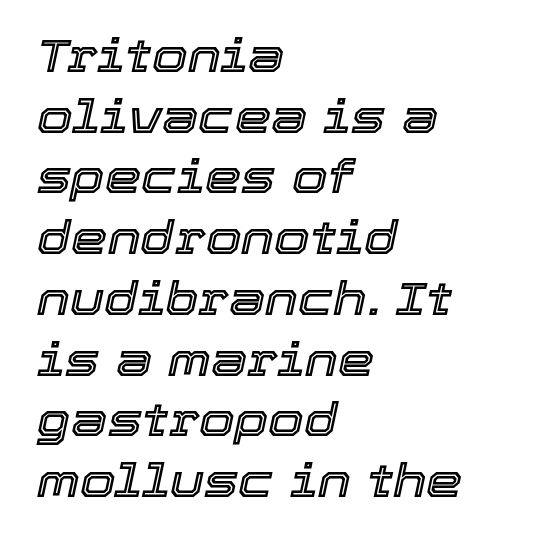
Q: Is the text italic (slanted)? A: Yes, it leans right by about 12 degrees.
Q: Is the text underlined? A: No.
Q: How is the paragraph aligned? A: Left-aligned.
Q: Is the spacing between letters normal or unusually wide? A: Normal.
Q: Is the spacing between lines tight, normal or loose? A: Normal.
Q: Width (condensed, normal, or wide)? A: Normal.
Q: x-height? A: Medium.
Q: Monospaced? A: No.
